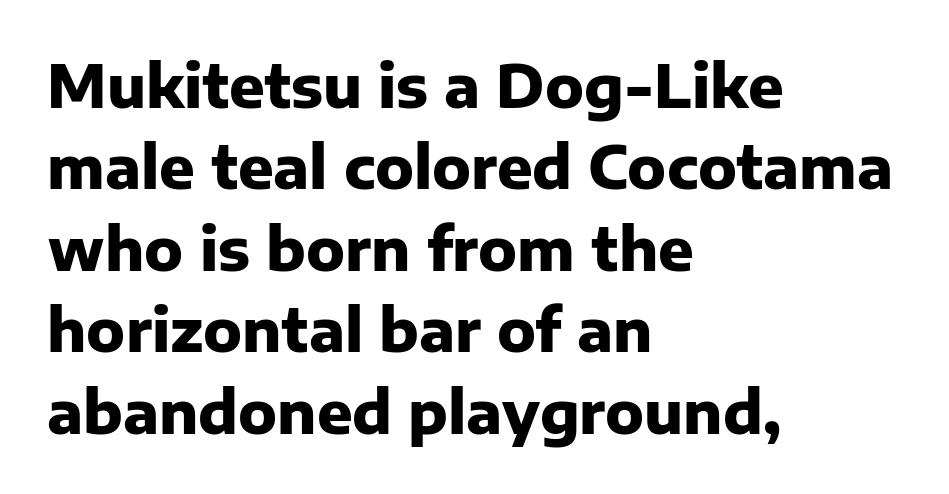
Q: Is the text bold? A: Yes.
Q: Is the text italic (slanted)? A: No, it is upright.
Q: Is the typeface a serif or a sans-serif typeface? A: Sans-serif.
Q: Is the text underlined? A: No.
Q: How is the paragraph aligned? A: Left-aligned.
Q: Is the spacing between letters normal or unusually wide? A: Normal.
Q: Is the spacing between lines tight, normal or loose? A: Normal.
Q: Width (condensed, normal, or wide)? A: Normal.
Q: Stroke contrast? A: Low.
Q: x-height? A: Medium.
Q: Monospaced? A: No.
